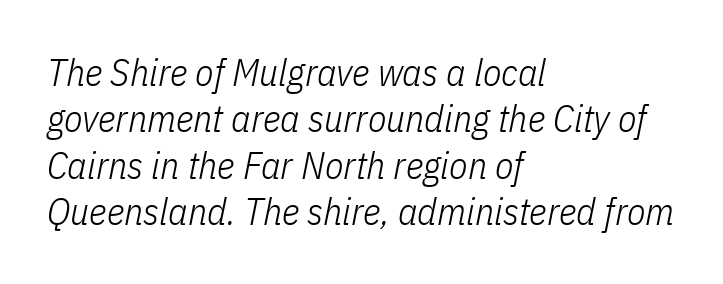
Weight class: somewhere from thin through regular. You could call the tracking neutral — neither tight nor loose. Think of a printed novel: that variable character pitch is what you see here. Line starts are locked; line ends wander.
